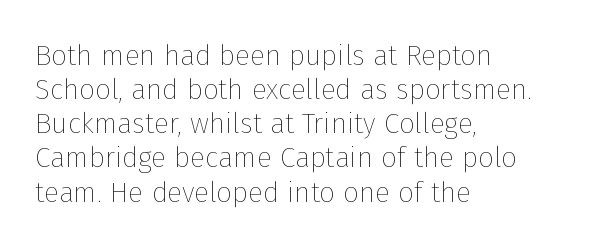
Q: Is the text bold? A: No.
Q: Is the text italic (slanted)? A: No, it is upright.
Q: Is the text underlined? A: No.
Q: How is the paragraph aligned? A: Left-aligned.
Q: Is the spacing between letters normal or unusually wide? A: Normal.
Q: Width (condensed, normal, or wide)? A: Normal.
Q: Stroke contrast? A: Low.
Q: x-height? A: Medium.
Q: Monospaced? A: No.
